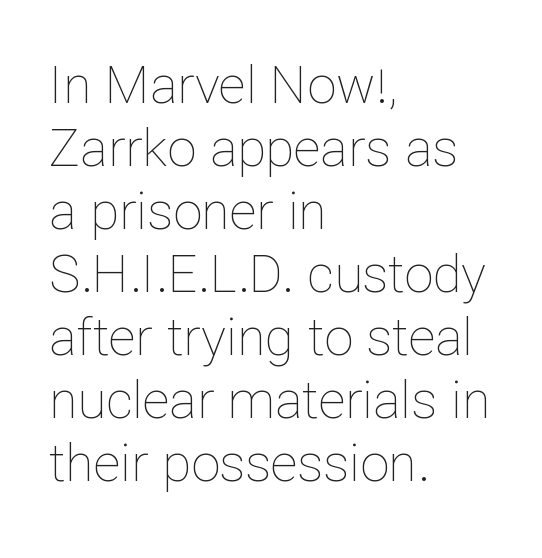
Proportional: the letters do not fall into vertical columns. No heavy texture on the line: the type isn't bold. Quick note: not italic, upright. This sample uses plain, unmodified letter spacing. In CSS terms this would be text-align: left.
